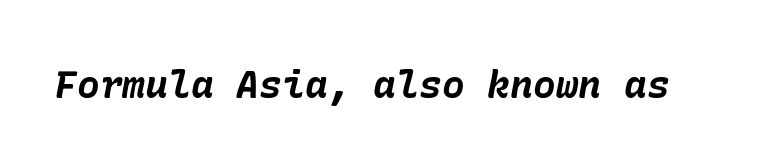
An italicized treatment has been applied to the whole sample. The characters look thick and weighty, a clear bold. These lines keep a tight, regular rhythm from letter to letter. A clean baseline with only descenders dipping below it.
